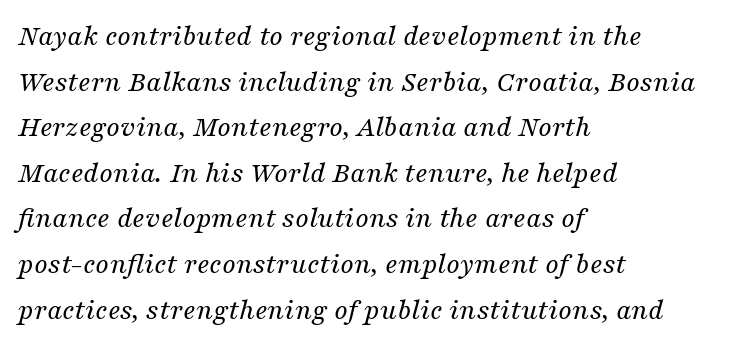
Q: Is the text bold? A: No.
Q: Is the text italic (slanted)? A: Yes, it leans right by about 16 degrees.
Q: Is the typeface a serif or a sans-serif typeface? A: Serif.
Q: Is the text underlined? A: No.
Q: How is the paragraph aligned? A: Left-aligned.
Q: Is the spacing between letters normal or unusually wide? A: Normal.
Q: Is the spacing between lines tight, normal or loose? A: Normal.
Q: Width (condensed, normal, or wide)? A: Normal.
Q: Stroke contrast? A: Medium.
Q: x-height? A: Medium.
Q: Monospaced? A: No.
